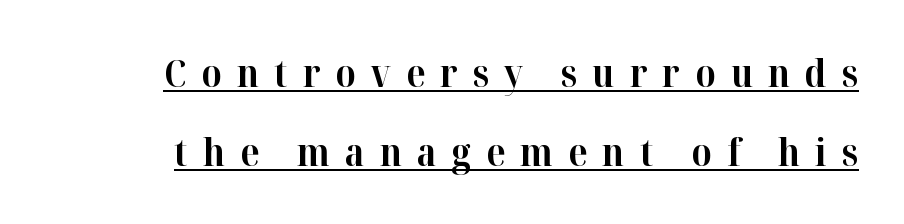
Q: Is the text bold? A: Yes.
Q: Is the text italic (slanted)? A: No, it is upright.
Q: Is the typeface a serif or a sans-serif typeface? A: Serif.
Q: Is the text underlined? A: Yes.
Q: Is the spacing between letters normal or unusually wide? A: Unusually wide.
Q: Is the spacing between lines tight, normal or loose? A: Loose.
Q: Width (condensed, normal, or wide)? A: Normal.
Q: Stroke contrast? A: High.
Q: x-height? A: Medium.
Q: Monospaced? A: No.
